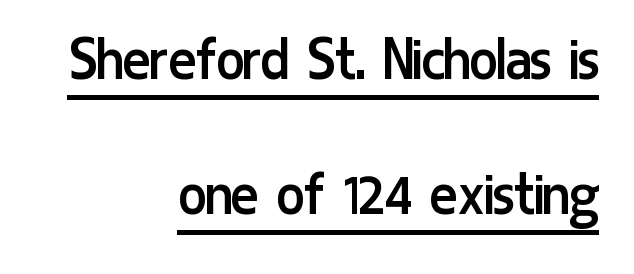
{"serif": "no", "italic": "no", "bold": "no", "weight": "regular", "width": "condensed", "stroke_contrast": "low", "x_height": "medium", "monospaced": "no", "underline": "yes", "align": "right", "line_spacing": "loose", "line_spacing_ratio": 2.04, "letter_spacing": "normal", "letter_spacing_em": 0.0, "glyph_px": 66}
